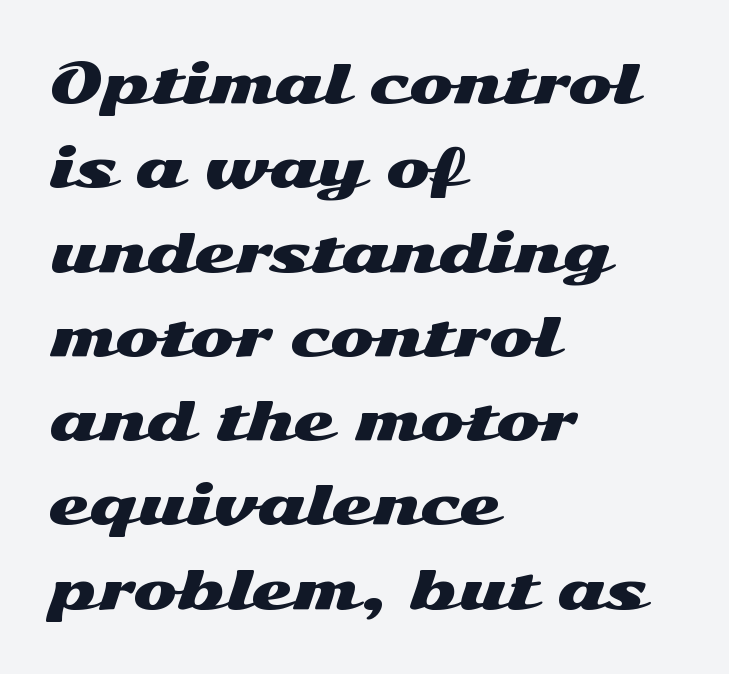
The image shows 53 px wide sans-serif type; set left-aligned, normal line spacing (1.59x), normal letter spacing, not underlined; medium stroke contrast and a medium x-height.
